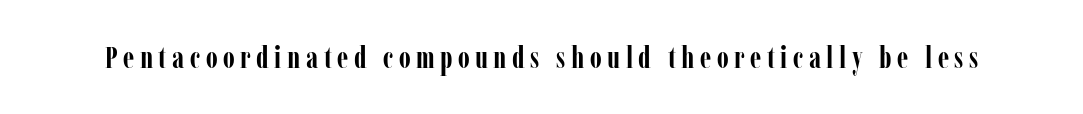
{"serif": "yes", "italic": "no", "bold": "yes", "weight": "semibold", "width": "condensed", "stroke_contrast": "low", "x_height": "medium", "monospaced": "no", "underline": "no", "glyph_px": 31}
